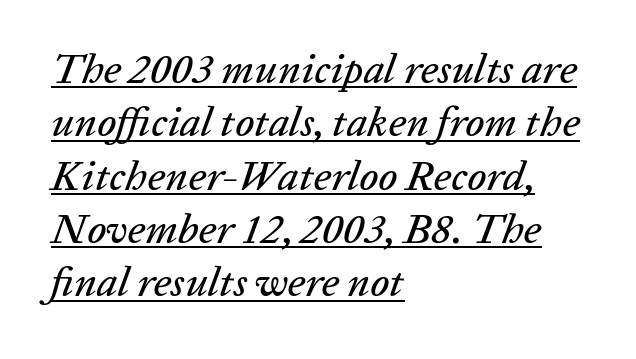
{"italic": "yes", "lean": "right", "slant_degrees": 20, "width": "normal", "stroke_contrast": "low", "x_height": "medium", "monospaced": "no", "underline": "yes", "align": "left", "line_spacing": "normal", "line_spacing_ratio": 1.27, "letter_spacing": "normal", "letter_spacing_em": 0.0, "glyph_px": 42}
